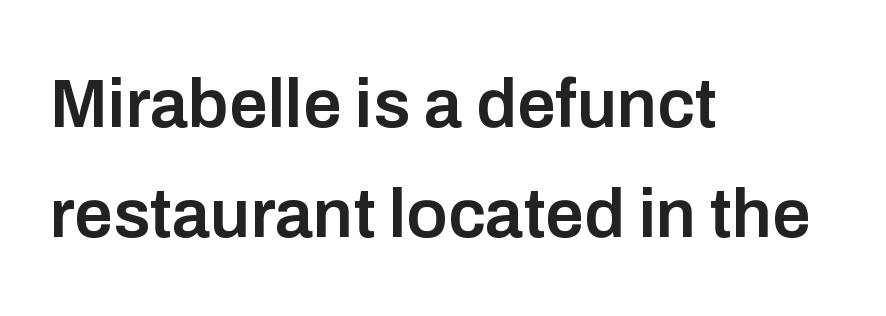
The image shows 69 px semibold sans-serif type, upright; set left-aligned, normal line spacing (1.59x), normal letter spacing, not underlined; low stroke contrast and a medium x-height.
